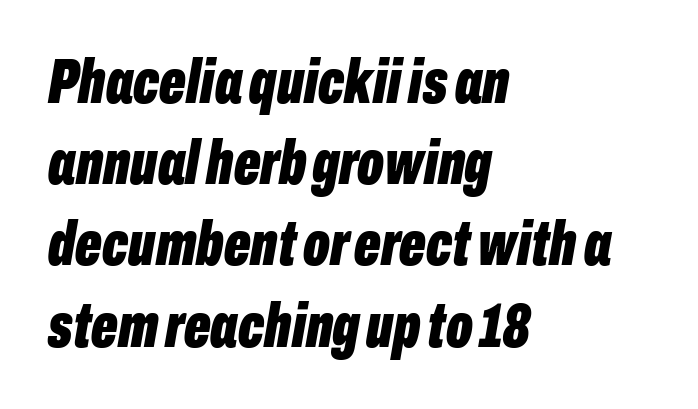
The image shows 62 px bold, condensed type, italic (leaning right); set left-aligned, normal line spacing (1.31x), normal letter spacing, not underlined; low stroke contrast and a medium x-height.
